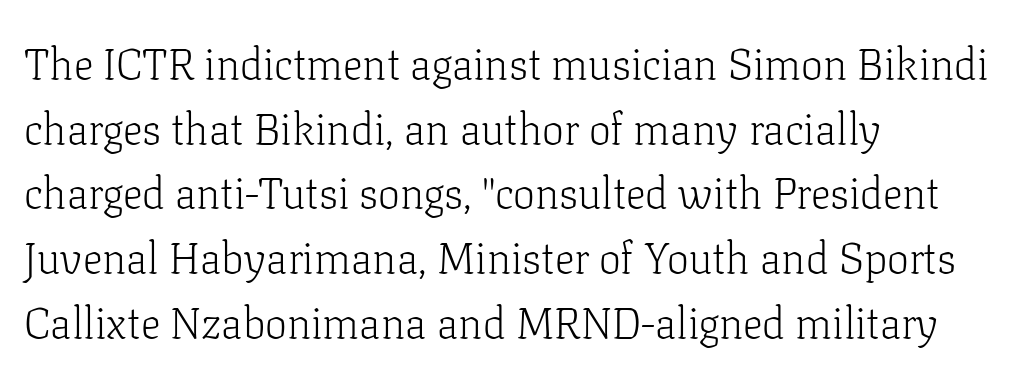
Q: Is the text bold? A: No.
Q: Is the text italic (slanted)? A: No, it is upright.
Q: Is the typeface a serif or a sans-serif typeface? A: Serif.
Q: Is the text underlined? A: No.
Q: How is the paragraph aligned? A: Left-aligned.
Q: Is the spacing between letters normal or unusually wide? A: Normal.
Q: Is the spacing between lines tight, normal or loose? A: Normal.
Q: Width (condensed, normal, or wide)? A: Normal.
Q: Stroke contrast? A: Low.
Q: x-height? A: Medium.
Q: Monospaced? A: No.
